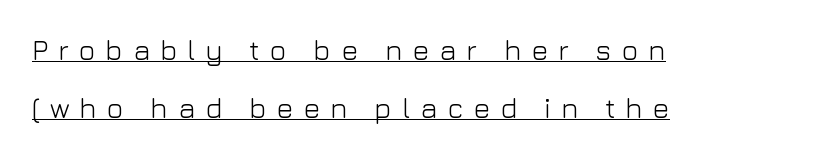
The image shows 28 px light sans-serif type, upright; set left-aligned, loose line spacing (2.06x), unusually wide letter spacing (+0.36 em), underlined; low stroke contrast and a medium x-height.
